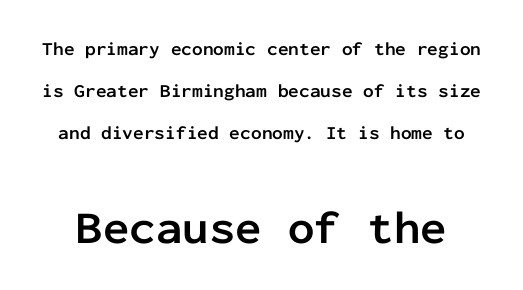
{"serif": "no", "italic": "no", "bold": "yes", "weight": "semibold", "width": "normal", "stroke_contrast": "low", "x_height": "medium", "monospaced": "yes", "underline": "no", "line_spacing": "loose", "line_spacing_ratio": 2.21, "letter_spacing": "normal", "letter_spacing_em": 0.0, "larger_block": "second", "size_ratio": 2.47, "glyph_px": 47}
